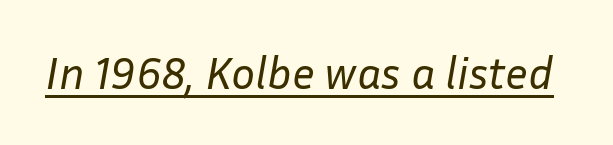
The image shows 45 px regular-weight type, italic (leaning right); set normal letter spacing, underlined; low stroke contrast and a medium x-height.
